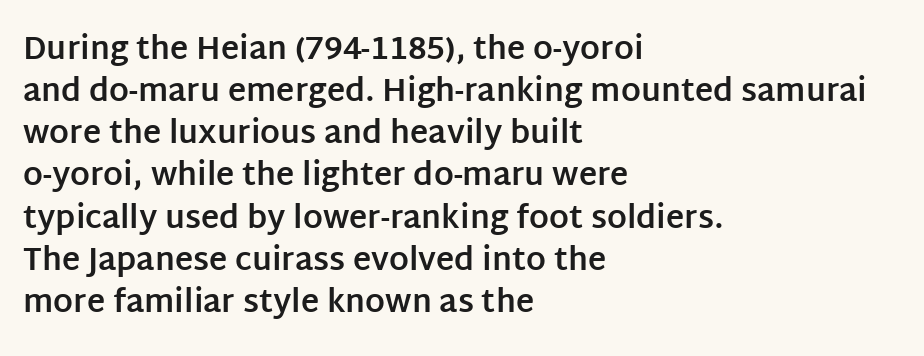
Q: Is the text bold? A: Yes.
Q: Is the text italic (slanted)? A: No, it is upright.
Q: Is the typeface a serif or a sans-serif typeface? A: Sans-serif.
Q: Is the text underlined? A: No.
Q: How is the paragraph aligned? A: Left-aligned.
Q: Is the spacing between letters normal or unusually wide? A: Normal.
Q: Is the spacing between lines tight, normal or loose? A: Normal.
Q: Width (condensed, normal, or wide)? A: Normal.
Q: Stroke contrast? A: Low.
Q: x-height? A: Large.
Q: Monospaced? A: No.
